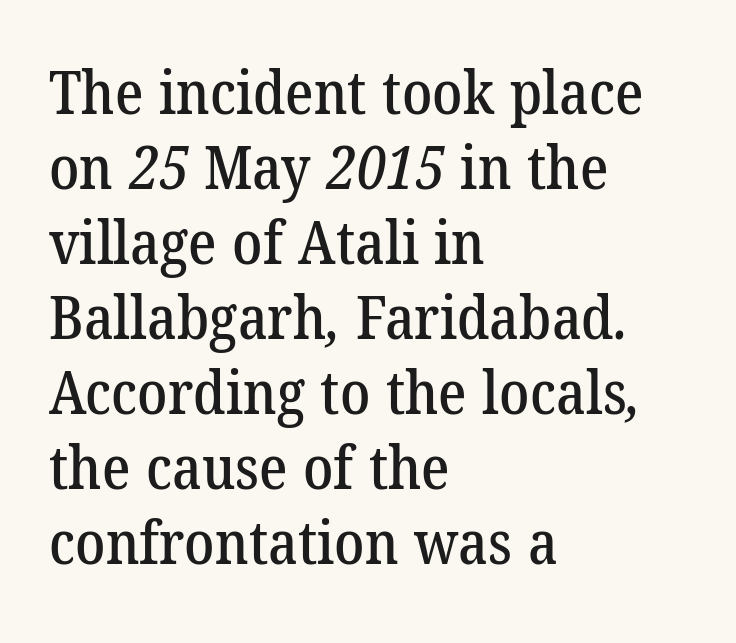
{"serif": "yes", "width": "normal", "stroke_contrast": "low", "x_height": "medium", "monospaced": "no", "underline": "no", "align": "left", "line_spacing": "normal", "line_spacing_ratio": 1.25, "letter_spacing": "normal", "letter_spacing_em": 0.0, "glyph_px": 60}
